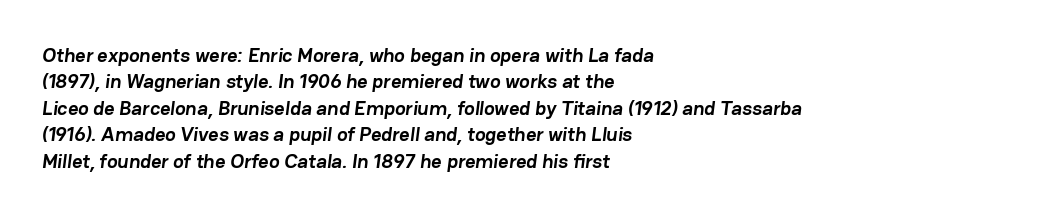
Q: Is the text bold? A: Yes.
Q: Is the text underlined? A: No.
Q: How is the paragraph aligned? A: Left-aligned.
Q: Is the spacing between letters normal or unusually wide? A: Normal.
Q: Is the spacing between lines tight, normal or loose? A: Normal.
